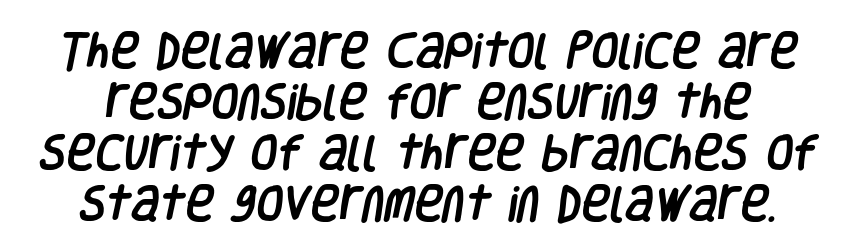
The image shows 39 px condensed sans-serif type; set normal line spacing (1.31x), normal letter spacing, not underlined; low stroke contrast and a large x-height.
